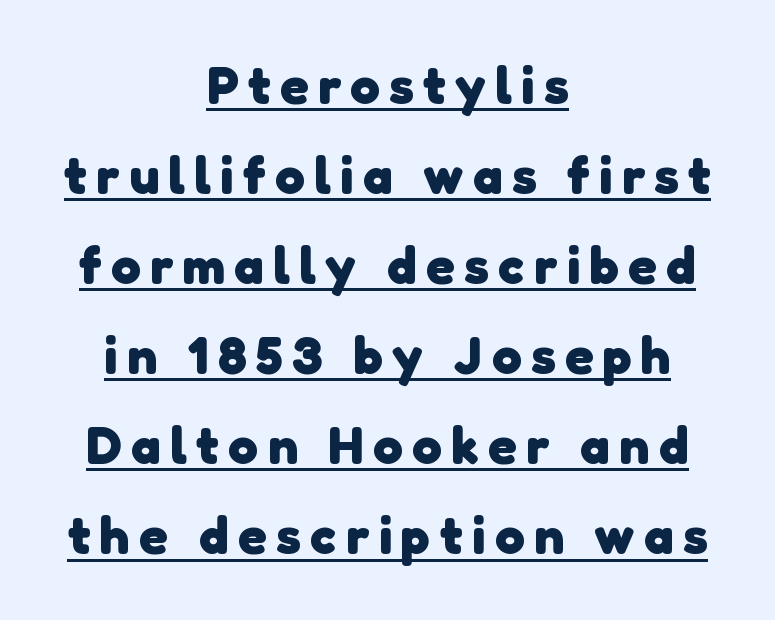
{"serif": "no", "bold": "yes", "weight": "heavy", "width": "normal", "stroke_contrast": "low", "x_height": "medium", "monospaced": "no", "underline": "yes", "align": "center", "line_spacing": "normal", "line_spacing_ratio": 1.7, "glyph_px": 53}
